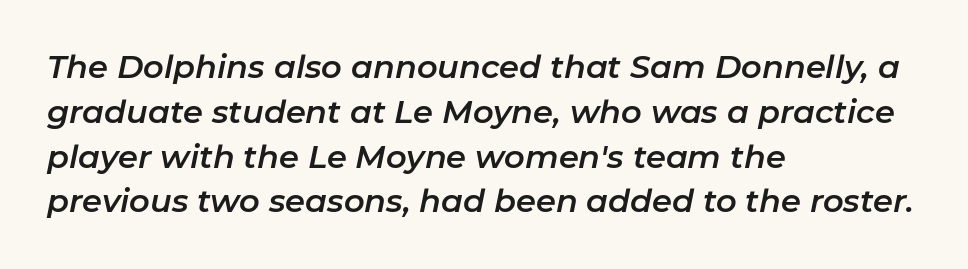
{"italic": "yes", "lean": "right", "slant_degrees": 11, "width": "normal", "stroke_contrast": "low", "x_height": "medium", "monospaced": "no", "underline": "no", "align": "left", "line_spacing": "normal", "line_spacing_ratio": 1.4, "letter_spacing": "normal", "letter_spacing_em": 0.0, "glyph_px": 32}
